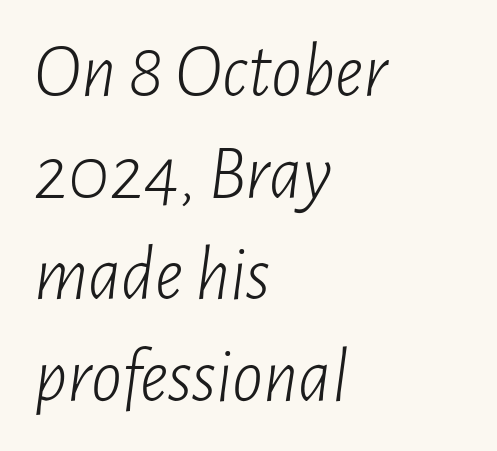
The image shows 77 px light, condensed type, italic (leaning right); set left-aligned, normal line spacing (1.32x), normal letter spacing, not underlined; low stroke contrast and a medium x-height.
